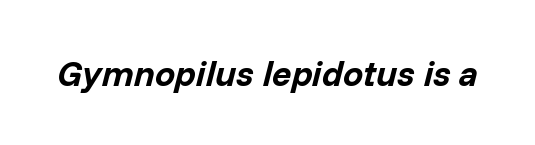
The rendering uses natural spacing where letterforms have individual widths. Spacing between characters is what you'd get straight out of the box. Compared with ordinary roman type, these characters are visibly tilted. Typesetter's note: full bold, strokes at maximum text heaviness.
